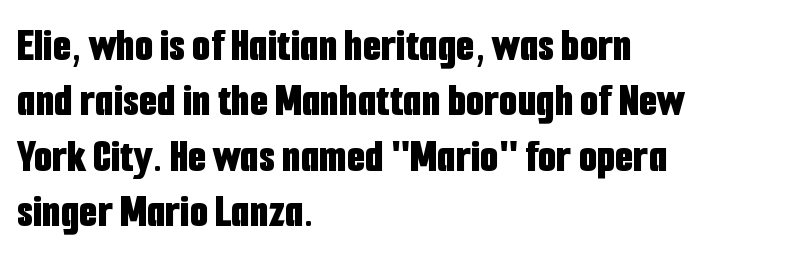
The image shows 47 px bold, condensed sans-serif type, upright; set left-aligned, line spacing 1.18x, normal letter spacing, not underlined; low stroke contrast and a medium x-height.
